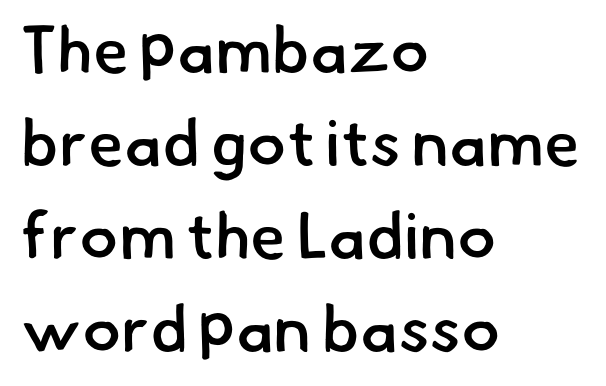
The image shows 65 px semibold sans-serif type; set left-aligned, normal line spacing (1.43x), normal letter spacing, not underlined; low stroke contrast and a small x-height.
